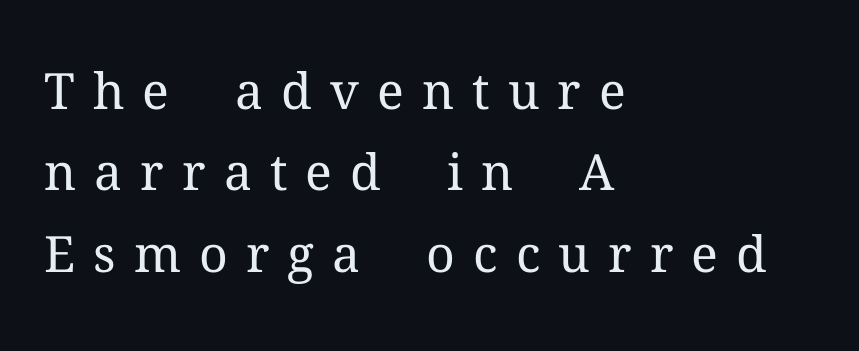
The image shows 50 px regular-weight serif type, upright; set left-aligned, normal line spacing (1.63x), unusually wide letter spacing (+0.36 em), not underlined; medium stroke contrast and a medium x-height.
